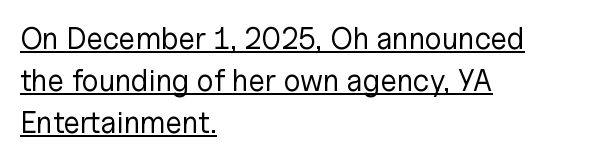
A normal amount of white space separates one row of letters from the next. In terms of posture, this sample is upright. Think of a printed novel: that variable character pitch is what you see here. Students, note that the glyphs here touch the page at normal intervals.
